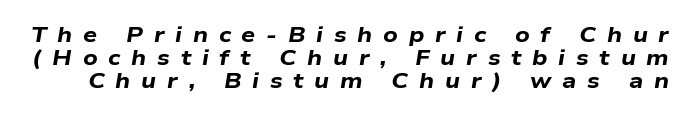
Q: Is the text bold? A: Yes.
Q: Is the text italic (slanted)? A: Yes, it leans right by about 9 degrees.
Q: Is the text underlined? A: No.
Q: Is the spacing between letters normal or unusually wide? A: Unusually wide.
Q: Is the spacing between lines tight, normal or loose? A: Tight.
